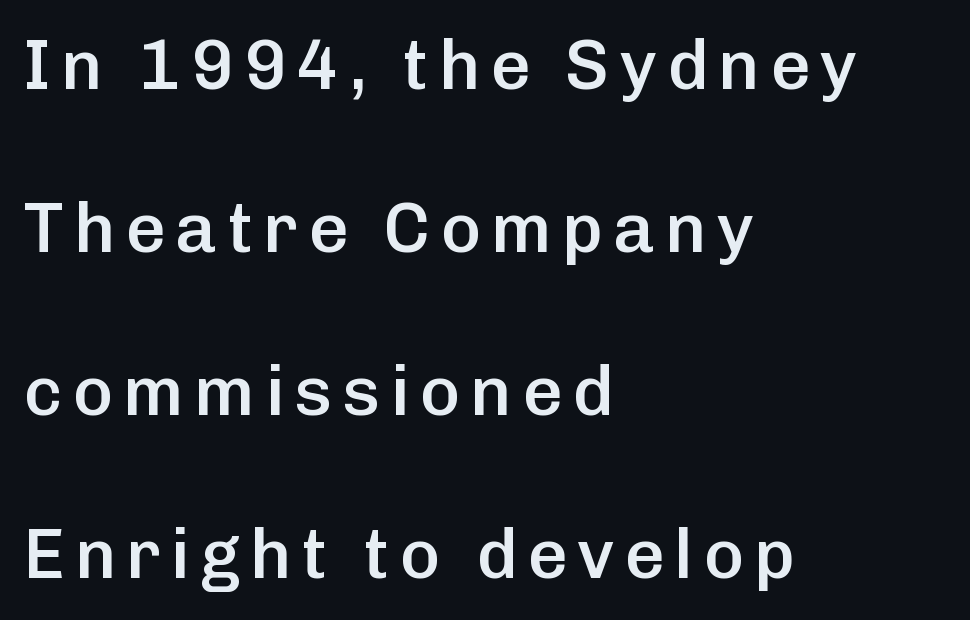
Q: Is the text bold? A: Semi-bold.
Q: Is the text italic (slanted)? A: No, it is upright.
Q: Is the typeface a serif or a sans-serif typeface? A: Sans-serif.
Q: Is the text underlined? A: No.
Q: How is the paragraph aligned? A: Left-aligned.
Q: Is the spacing between lines tight, normal or loose? A: Loose.
Q: Width (condensed, normal, or wide)? A: Normal.
Q: Stroke contrast? A: Low.
Q: x-height? A: Medium.
Q: Monospaced? A: No.
